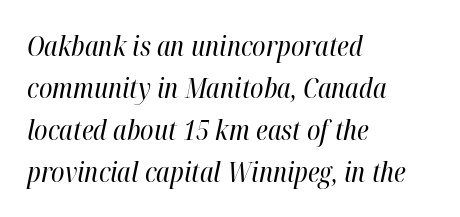
{"italic": "yes", "lean": "right", "slant_degrees": 12, "bold": "no", "underline": "no", "align": "left", "line_spacing": "normal", "line_spacing_ratio": 1.55, "letter_spacing": "normal", "letter_spacing_em": 0.0, "glyph_px": 27}
